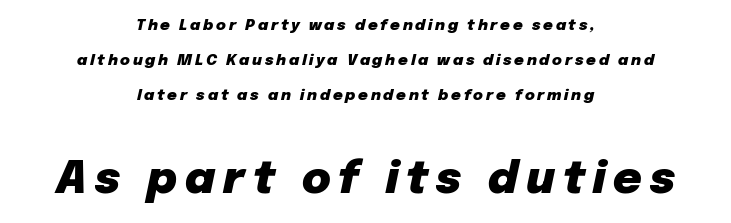
{"italic": "yes", "lean": "right", "slant_degrees": 12, "bold": "yes", "weight": "heavy", "width": "normal", "stroke_contrast": "low", "x_height": "medium", "monospaced": "no", "underline": "no", "align": "center", "line_spacing": "loose", "line_spacing_ratio": 2.33, "larger_block": "second", "size_ratio": 2.93, "glyph_px": 44}
